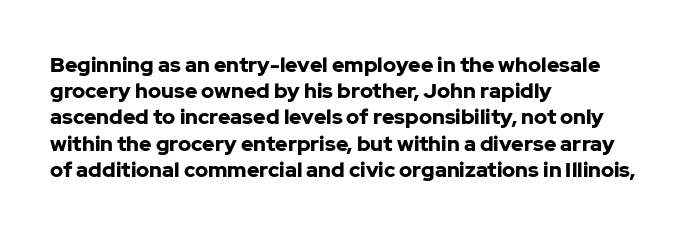
{"italic": "no", "bold": "yes", "underline": "no", "align": "left", "line_spacing": "normal", "line_spacing_ratio": 1.25, "letter_spacing": "normal", "letter_spacing_em": 0.0, "glyph_px": 21}
